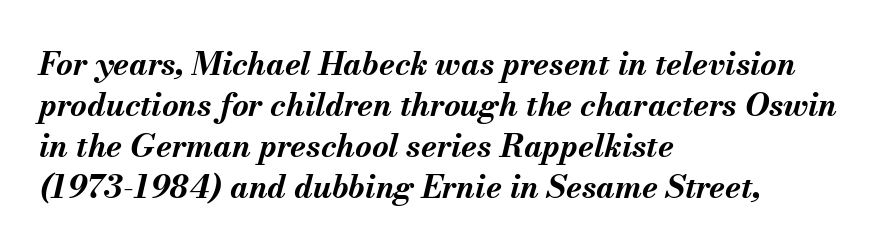
Q: Is the text bold? A: Yes.
Q: Is the text italic (slanted)? A: Yes, it leans right by about 13 degrees.
Q: Is the text underlined? A: No.
Q: How is the paragraph aligned? A: Left-aligned.
Q: Is the spacing between letters normal or unusually wide? A: Normal.
Q: Is the spacing between lines tight, normal or loose? A: Normal.
Q: Width (condensed, normal, or wide)? A: Normal.
Q: Stroke contrast? A: Medium.
Q: x-height? A: Small.
Q: Monospaced? A: No.
